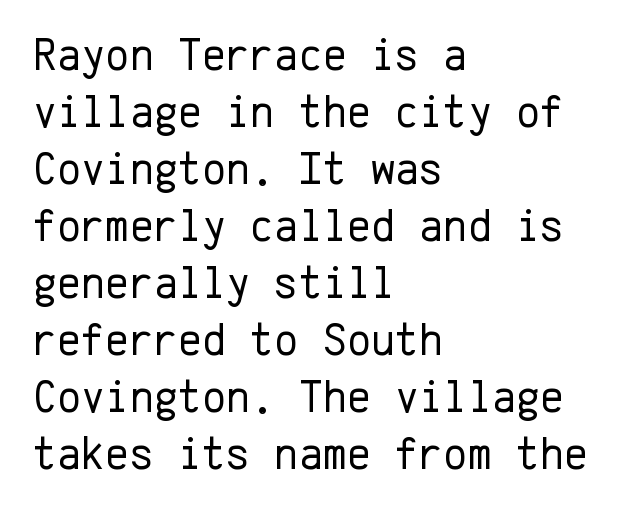
The image shows 46 px regular-weight sans-serif type, upright, monospaced; set left-aligned, line spacing 1.24x, normal letter spacing, not underlined; low stroke contrast and a medium x-height.
